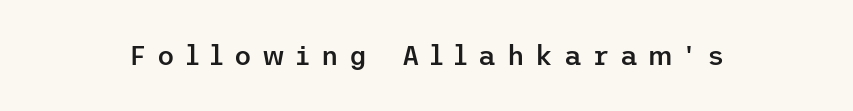
The image shows 27 px text type, upright; set unusually wide letter spacing (+0.4 em), not underlined.
